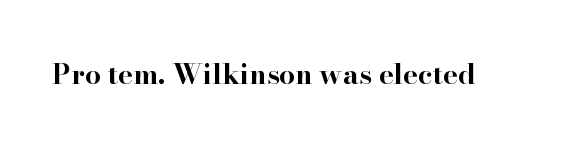
Q: Is the text bold? A: Yes.
Q: Is the text italic (slanted)? A: No, it is upright.
Q: Is the typeface a serif or a sans-serif typeface? A: Serif.
Q: Is the text underlined? A: No.
Q: Is the spacing between letters normal or unusually wide? A: Normal.
Q: Width (condensed, normal, or wide)? A: Wide.
Q: Stroke contrast? A: High.
Q: x-height? A: Small.
Q: Monospaced? A: No.
